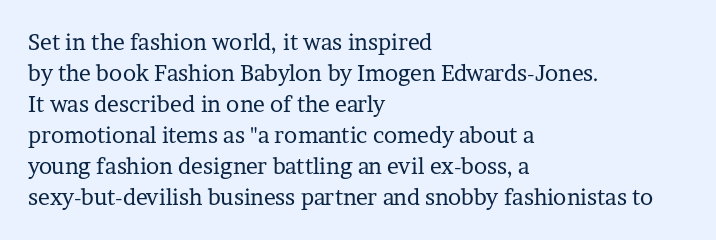
The image shows 22 px text type, upright; set left-aligned, normal line spacing (1.41x), normal letter spacing, not underlined.
